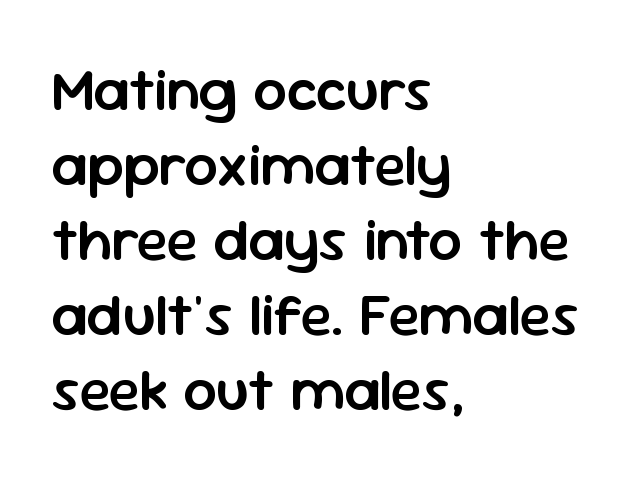
The image shows 59 px semibold sans-serif type, upright; set left-aligned, normal line spacing (1.27x), normal letter spacing, not underlined; low stroke contrast and a medium x-height.
